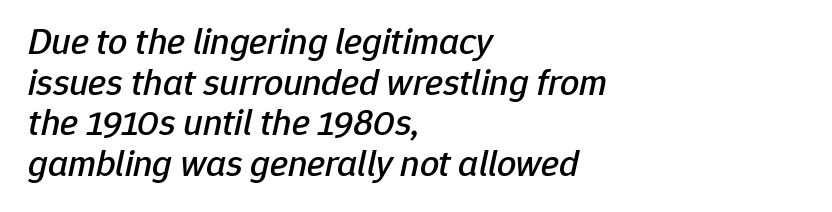
Q: Is the text italic (slanted)? A: Yes, it leans right by about 12 degrees.
Q: Is the text underlined? A: No.
Q: How is the paragraph aligned? A: Left-aligned.
Q: Is the spacing between letters normal or unusually wide? A: Normal.
Q: Is the spacing between lines tight, normal or loose? A: Tight.
Q: Width (condensed, normal, or wide)? A: Normal.
Q: Stroke contrast? A: Low.
Q: x-height? A: Medium.
Q: Monospaced? A: No.
